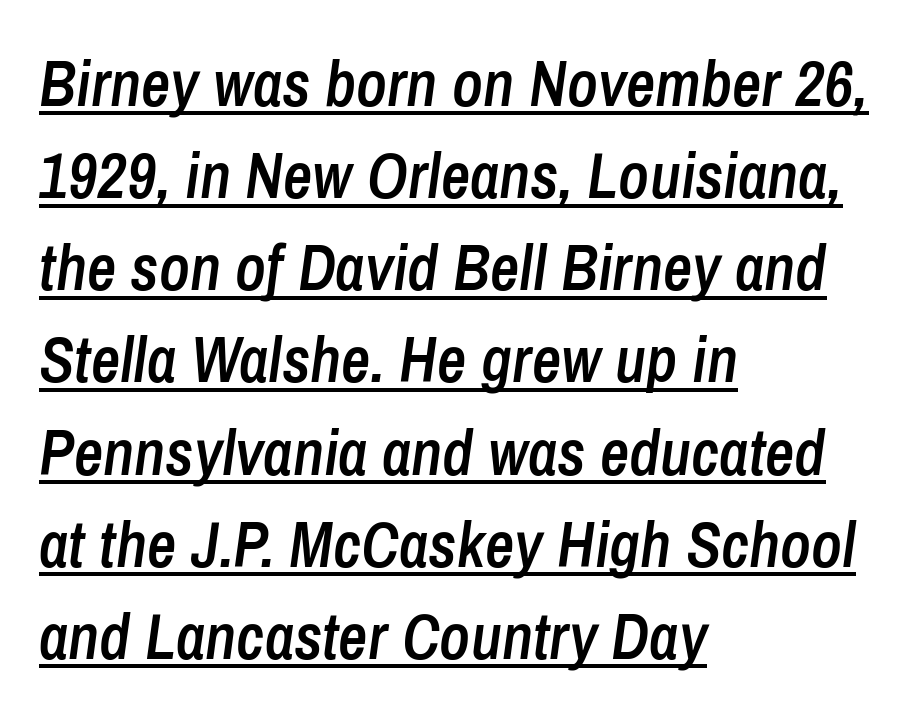
Q: Is the text bold? A: Semi-bold.
Q: Is the text italic (slanted)? A: Yes, it leans right by about 8 degrees.
Q: Is the text underlined? A: Yes.
Q: How is the paragraph aligned? A: Left-aligned.
Q: Is the spacing between letters normal or unusually wide? A: Normal.
Q: Is the spacing between lines tight, normal or loose? A: Normal.
Q: Width (condensed, normal, or wide)? A: Condensed.
Q: Stroke contrast? A: Low.
Q: x-height? A: Medium.
Q: Monospaced? A: No.
